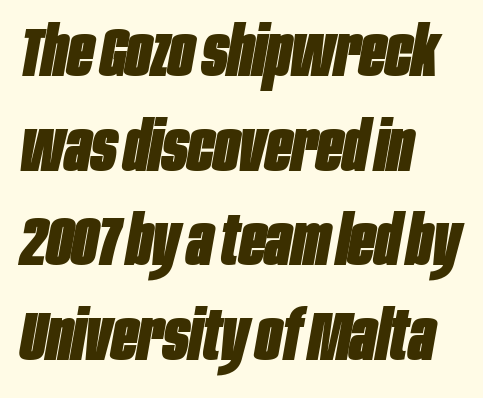
Q: Is the text bold? A: Yes.
Q: Is the text italic (slanted)? A: Yes, it leans right by about 10 degrees.
Q: Is the text underlined? A: No.
Q: How is the paragraph aligned? A: Left-aligned.
Q: Is the spacing between letters normal or unusually wide? A: Normal.
Q: Is the spacing between lines tight, normal or loose? A: Normal.
Q: Width (condensed, normal, or wide)? A: Condensed.
Q: Stroke contrast? A: Low.
Q: x-height? A: Large.
Q: Monospaced? A: No.
